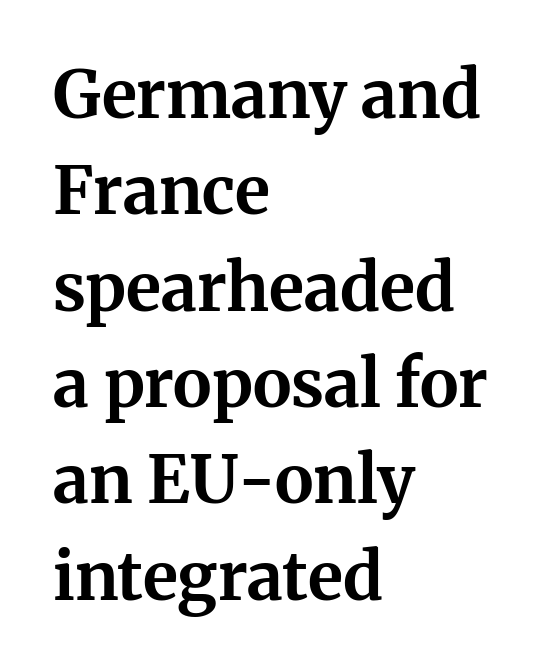
The space directly below the letters is spotless. On the weight axis this lands at bold, roughly 700. Little horizontal feet cap the strokes, marking this as serif type. The rendering uses a moderate line-height, typical for paragraphs. Each line starts at the same left margin while the right side varies. Here the designer chose a conventional face with non-uniform glyph widths.
